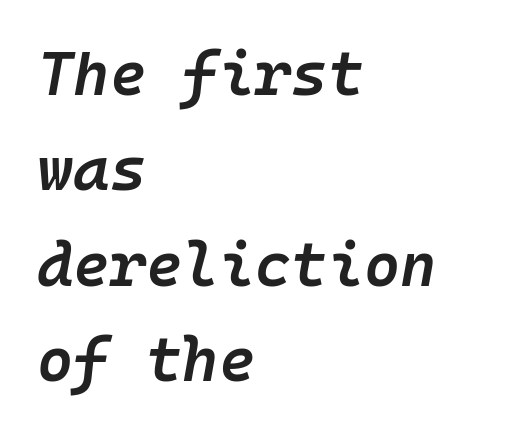
Q: Is the text bold? A: Semi-bold.
Q: Is the text italic (slanted)? A: Yes, it leans right by about 10 degrees.
Q: Is the text underlined? A: No.
Q: How is the paragraph aligned? A: Left-aligned.
Q: Is the spacing between letters normal or unusually wide? A: Normal.
Q: Is the spacing between lines tight, normal or loose? A: Normal.
Q: Width (condensed, normal, or wide)? A: Normal.
Q: Stroke contrast? A: Low.
Q: x-height? A: Medium.
Q: Monospaced? A: Yes.
